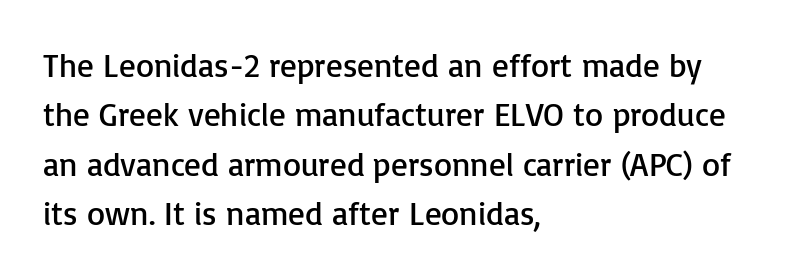
Q: Is the text bold? A: No.
Q: Is the text italic (slanted)? A: No, it is upright.
Q: Is the typeface a serif or a sans-serif typeface? A: Sans-serif.
Q: Is the text underlined? A: No.
Q: How is the paragraph aligned? A: Left-aligned.
Q: Is the spacing between letters normal or unusually wide? A: Normal.
Q: Is the spacing between lines tight, normal or loose? A: Normal.
Q: Width (condensed, normal, or wide)? A: Normal.
Q: Stroke contrast? A: Low.
Q: x-height? A: Medium.
Q: Monospaced? A: No.
